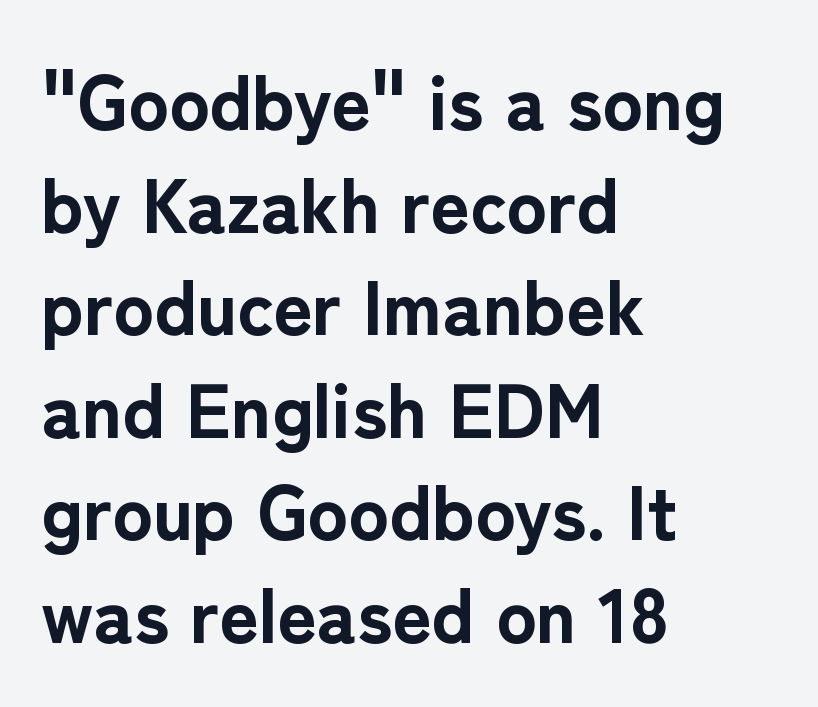
The font is running at its bold setting. Examine the stroke ends and you'll find no serifs. There is no visible air inserted between adjacent glyphs. Characters remain perfectly vertical along every line.
